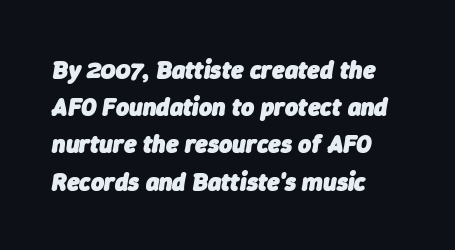
The font's italic variant was chosen for this text. The paragraph shown leans on its left margin. A normal amount of white space separates one row of letters from the next. Lines of text with bare space underneath. Words appear dense and cohesive because spacing is normal. Stroke thickness is high; the sample reads as a true bold.
